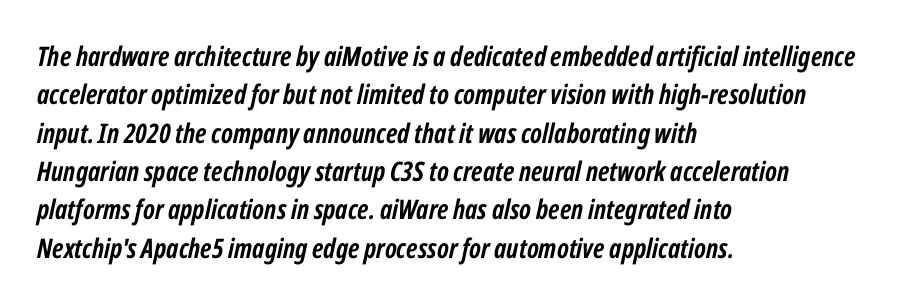
The designer left line spacing at the default. The rendering applies a slant to the glyphs. Strokes here are thick enough to call this a true bold. Is the block centered? No — it sits flush against the left margin.
